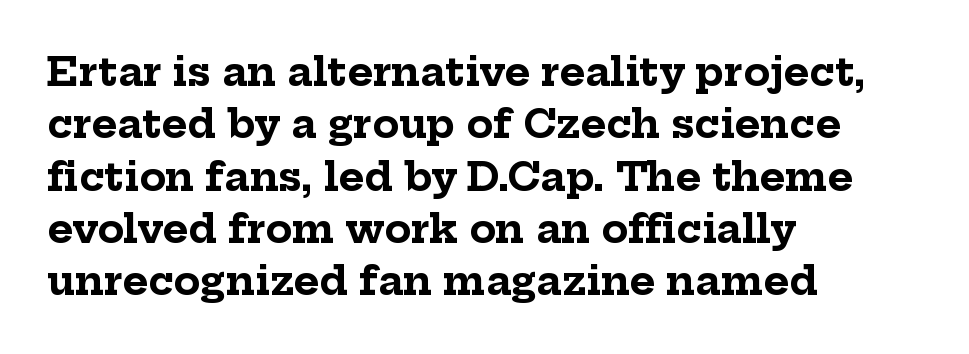
{"serif": "yes", "italic": "no", "bold": "yes", "weight": "bold", "width": "normal", "stroke_contrast": "low", "x_height": "medium", "monospaced": "no", "underline": "no", "align": "left", "line_spacing": "normal", "line_spacing_ratio": 1.34, "letter_spacing": "normal", "letter_spacing_em": 0.0, "glyph_px": 39}
